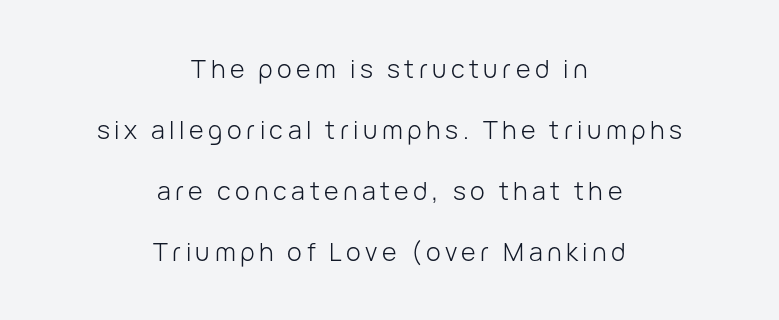
The image shows 25 px text type, upright; set centered, loose line spacing (2.44x), not underlined.
